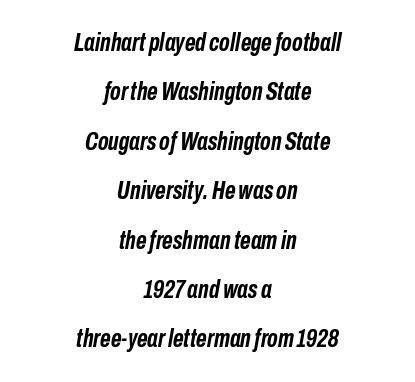
Q: Is the text bold? A: Yes.
Q: Is the text italic (slanted)? A: Yes, it leans right by about 10 degrees.
Q: Is the text underlined? A: No.
Q: How is the paragraph aligned? A: Centered.
Q: Is the spacing between letters normal or unusually wide? A: Normal.
Q: Is the spacing between lines tight, normal or loose? A: Loose.
